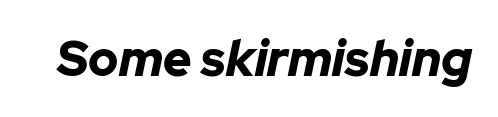
Q: Is the text bold? A: Yes.
Q: Is the text italic (slanted)? A: Yes, it leans right by about 12 degrees.
Q: Is the text underlined? A: No.
Q: Is the spacing between letters normal or unusually wide? A: Normal.
Q: Width (condensed, normal, or wide)? A: Normal.
Q: Stroke contrast? A: Low.
Q: x-height? A: Medium.
Q: Monospaced? A: No.
